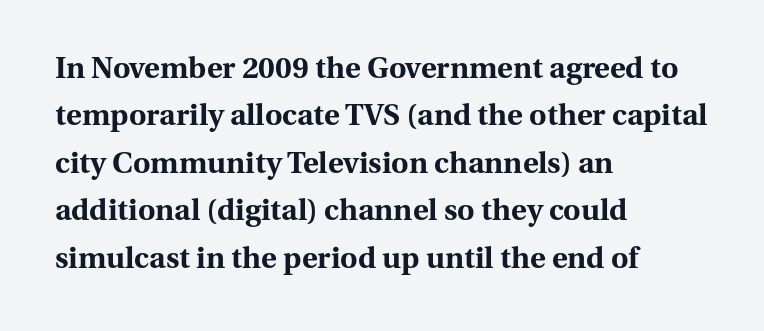
Q: Is the text bold? A: Yes.
Q: Is the text italic (slanted)? A: No, it is upright.
Q: Is the typeface a serif or a sans-serif typeface? A: Serif.
Q: Is the text underlined? A: No.
Q: How is the paragraph aligned? A: Left-aligned.
Q: Is the spacing between letters normal or unusually wide? A: Normal.
Q: Is the spacing between lines tight, normal or loose? A: Normal.
Q: Width (condensed, normal, or wide)? A: Normal.
Q: Stroke contrast? A: Medium.
Q: x-height? A: Medium.
Q: Monospaced? A: No.
